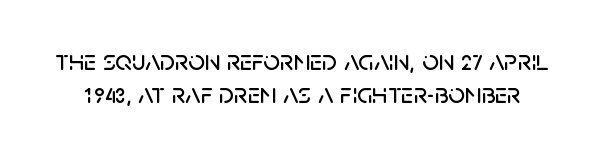
The image shows 29 px sans-serif type, upright; set tight line spacing (1.14x), normal letter spacing, not underlined; low stroke contrast and a large x-height.
